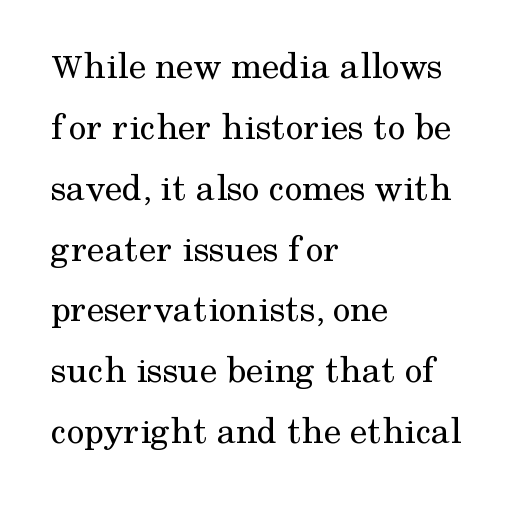
Ordinary non-slanted type is in use. These lines are set flush left with a ragged right edge. The passage shown is typed in a proportional face where columns would drift. In terms of letterform style, serifs are clearly present. Letters rest on an invisible, unmarked baseline.
